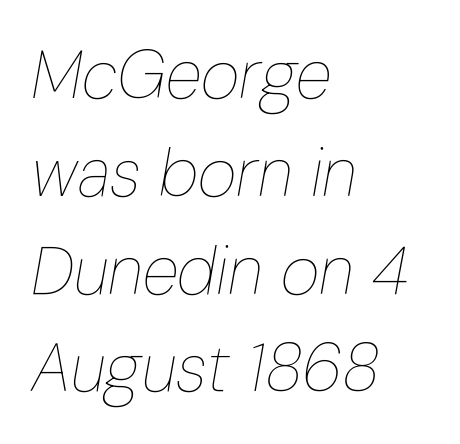
The image shows 67 px thin, condensed type, italic (leaning right); set left-aligned, normal line spacing (1.46x), normal letter spacing, not underlined; low stroke contrast and a medium x-height.
